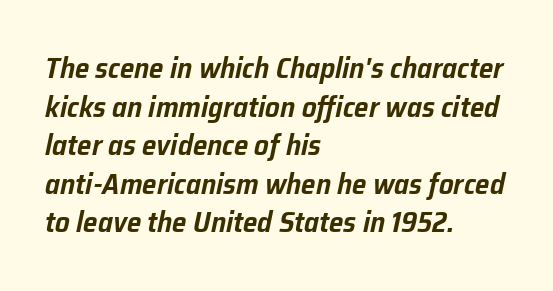
The image shows 29 px text type, italic (leaning right); set left-aligned, normal line spacing (1.33x), normal letter spacing, not underlined; low stroke contrast and a medium x-height.
